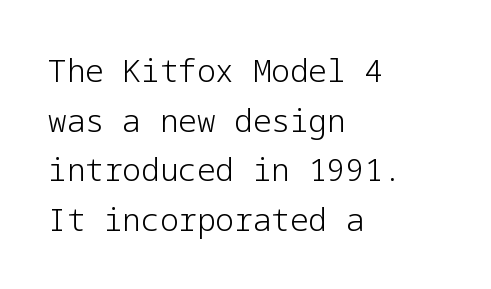
Q: Is the text bold? A: No.
Q: Is the text italic (slanted)? A: No, it is upright.
Q: Is the typeface a serif or a sans-serif typeface? A: Sans-serif.
Q: Is the text underlined? A: No.
Q: How is the paragraph aligned? A: Left-aligned.
Q: Is the spacing between letters normal or unusually wide? A: Normal.
Q: Is the spacing between lines tight, normal or loose? A: Normal.
Q: Width (condensed, normal, or wide)? A: Normal.
Q: Stroke contrast? A: Low.
Q: x-height? A: Medium.
